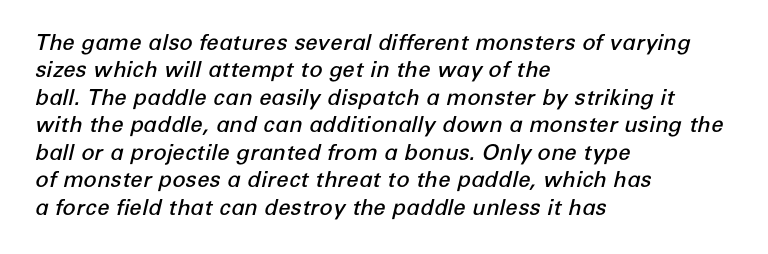
{"italic": "yes", "lean": "right", "slant_degrees": 12, "bold": "semi", "underline": "no", "align": "left", "line_spacing": "normal", "line_spacing_ratio": 1.25, "letter_spacing": "normal", "letter_spacing_em": 0.0, "glyph_px": 22}
